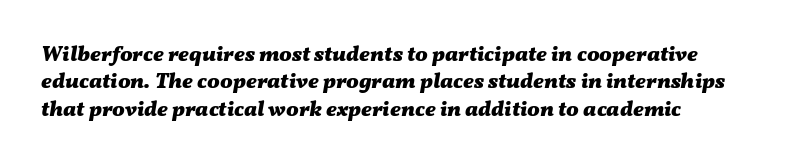
The line-height multiplier appears to be the usual default. Honestly, the letter spacing is just normal — you wouldn't notice it. Does the lettering tilt? It does — this is italic. Caption: bold face, heavy strokes. Just letters on the line, the space beneath them empty.
